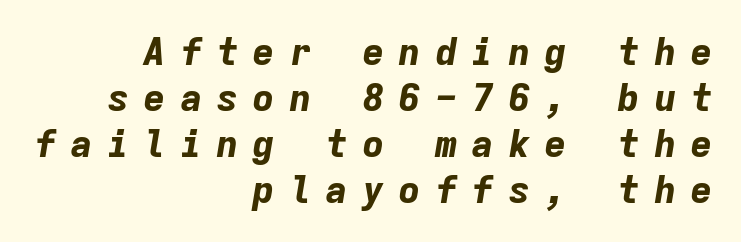
Q: Is the text bold? A: Yes.
Q: Is the text italic (slanted)? A: Yes, it leans right by about 9 degrees.
Q: Is the text underlined? A: No.
Q: How is the paragraph aligned? A: Right-aligned.
Q: Is the spacing between letters normal or unusually wide? A: Unusually wide.
Q: Width (condensed, normal, or wide)? A: Normal.
Q: Stroke contrast? A: Low.
Q: x-height? A: Medium.
Q: Monospaced? A: Yes.
